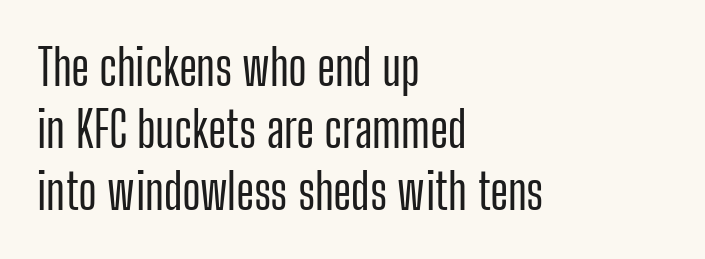
{"serif": "no", "italic": "no", "width": "condensed", "stroke_contrast": "low", "x_height": "medium", "monospaced": "no", "underline": "no", "align": "left", "line_spacing": "normal", "line_spacing_ratio": 1.27, "letter_spacing": "normal", "letter_spacing_em": 0.0, "glyph_px": 49}
